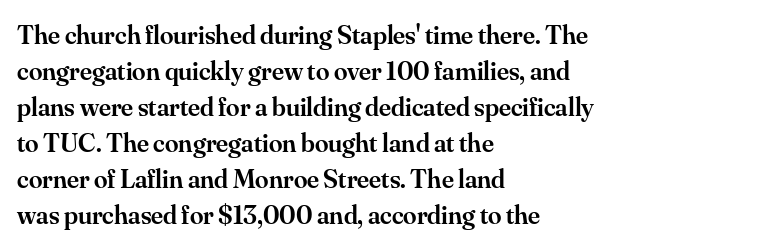
{"italic": "no", "bold": "semi", "underline": "no", "align": "left", "line_spacing": "normal", "line_spacing_ratio": 1.33, "letter_spacing": "normal", "letter_spacing_em": 0.0, "glyph_px": 27}
